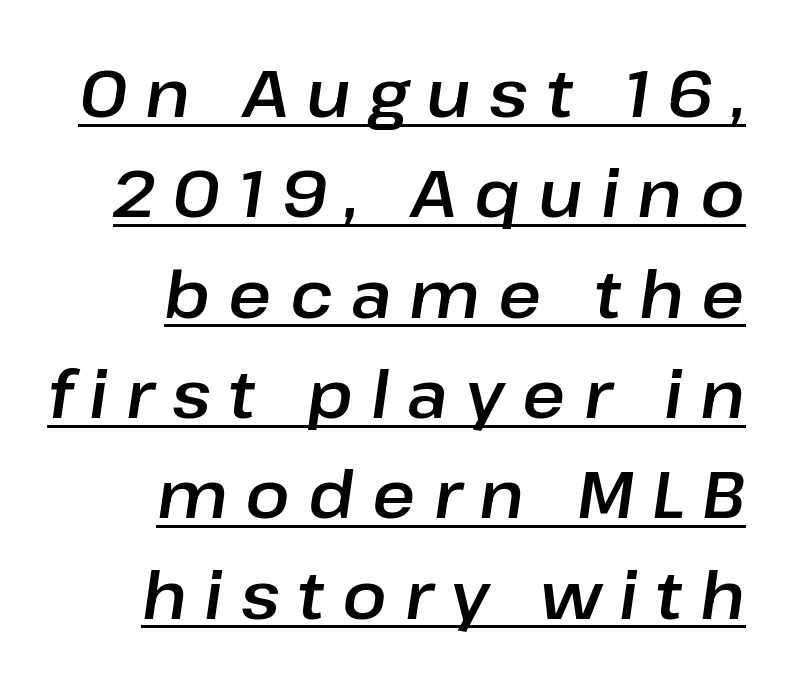
{"italic": "yes", "lean": "right", "slant_degrees": 8, "width": "normal", "stroke_contrast": "low", "x_height": "medium", "monospaced": "no", "underline": "yes", "align": "right", "line_spacing": "normal", "line_spacing_ratio": 1.52, "letter_spacing": "wide", "letter_spacing_em": 0.27, "glyph_px": 66}
